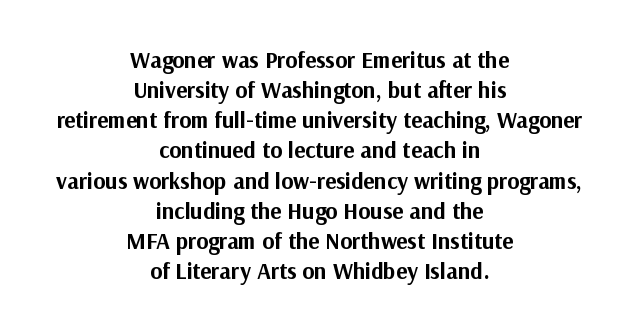
The image shows 23 px bold type, upright; set centered, normal line spacing (1.31x), normal letter spacing, not underlined.
